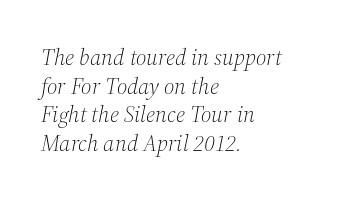
The image shows 23 px text type, italic (leaning right); set left-aligned, line spacing 1.24x, normal letter spacing, not underlined.
